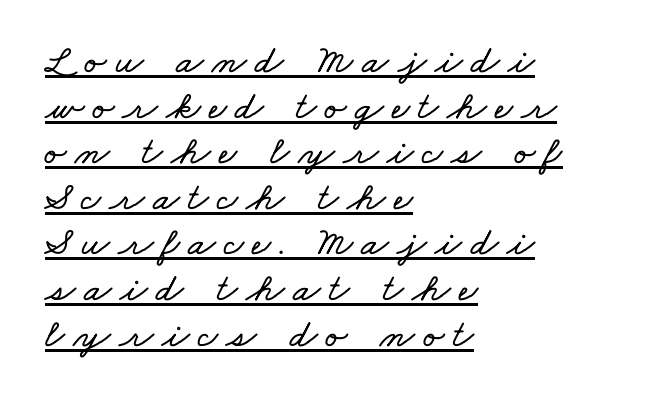
The image shows 40 px wide type; set left-aligned, tight line spacing (1.14x), unusually wide letter spacing (+0.21 em), underlined; low stroke contrast and a small x-height.
